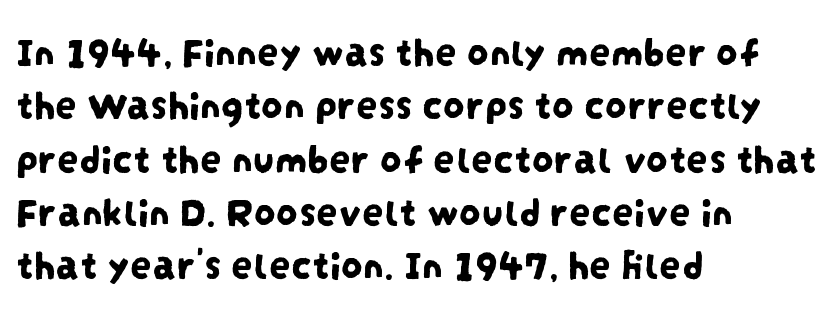
A clean baseline with only descenders dipping below it. Here the designer chose a conventional face with non-uniform glyph widths. Letter spacing: default. If you drew a ruler down the left edge, every line would touch it. Type style note: lacks serifs.
